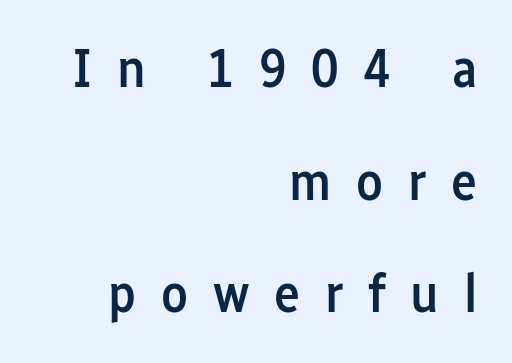
Q: Is the text bold? A: Semi-bold.
Q: Is the text italic (slanted)? A: No, it is upright.
Q: Is the typeface a serif or a sans-serif typeface? A: Sans-serif.
Q: Is the text underlined? A: No.
Q: How is the paragraph aligned? A: Right-aligned.
Q: Is the spacing between letters normal or unusually wide? A: Unusually wide.
Q: Is the spacing between lines tight, normal or loose? A: Loose.
Q: Width (condensed, normal, or wide)? A: Condensed.
Q: Stroke contrast? A: Low.
Q: x-height? A: Medium.
Q: Monospaced? A: No.
